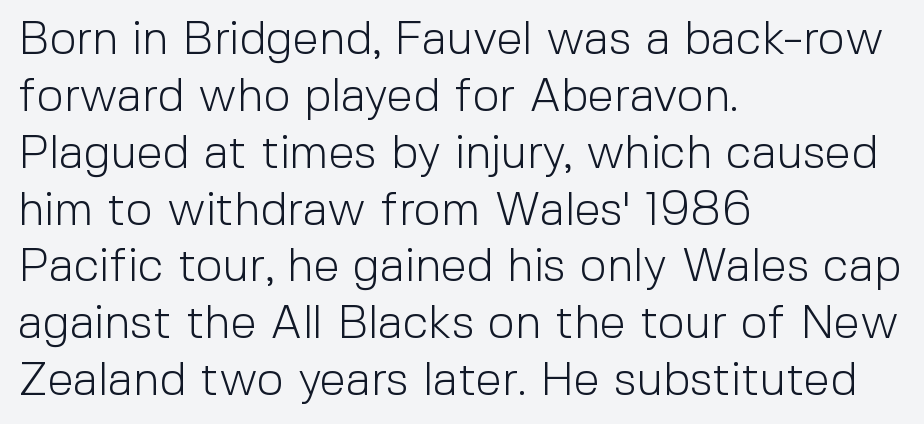
Q: Is the text bold? A: No.
Q: Is the text italic (slanted)? A: No, it is upright.
Q: Is the typeface a serif or a sans-serif typeface? A: Sans-serif.
Q: Is the text underlined? A: No.
Q: How is the paragraph aligned? A: Left-aligned.
Q: Is the spacing between letters normal or unusually wide? A: Normal.
Q: Width (condensed, normal, or wide)? A: Normal.
Q: x-height? A: Medium.
Q: Monospaced? A: No.
